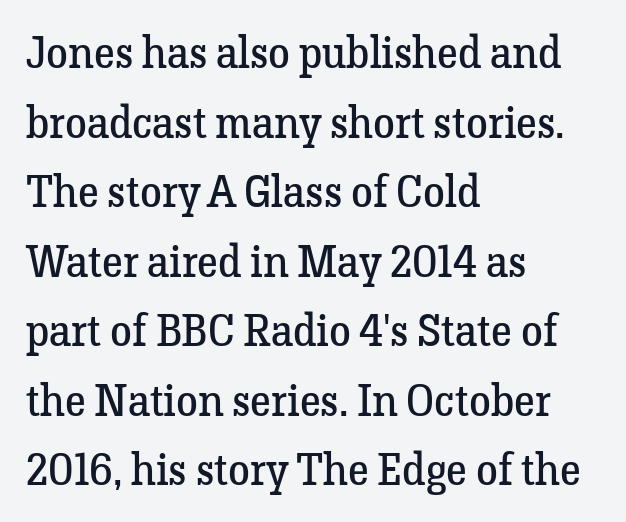
This block has exactly the height ordinary leading produces. Check the space under the baseline: it is left empty. Tracking value appears to be zero — textbook default spacing. Heaviness? Minimal to ordinary, like unemphasized prose.
